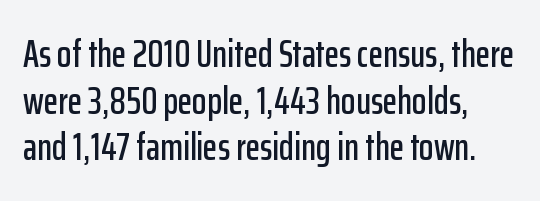
{"serif": "no", "italic": "no", "width": "condensed", "stroke_contrast": "low", "x_height": "medium", "monospaced": "no", "underline": "no", "line_spacing_ratio": 1.23, "letter_spacing": "normal", "letter_spacing_em": 0.0, "glyph_px": 38}
